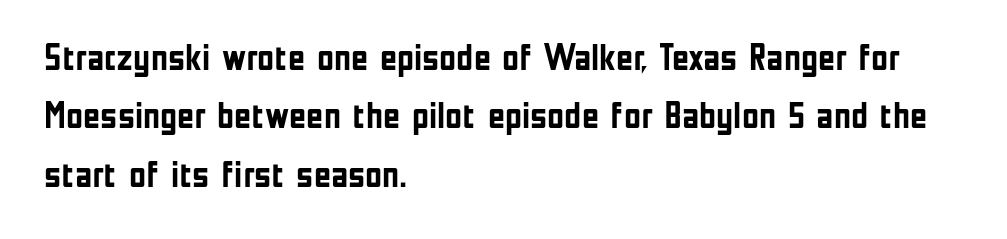
The image shows 37 px semibold, condensed sans-serif type, upright; set left-aligned, normal line spacing (1.58x), normal letter spacing, not underlined; low stroke contrast and a medium x-height.
